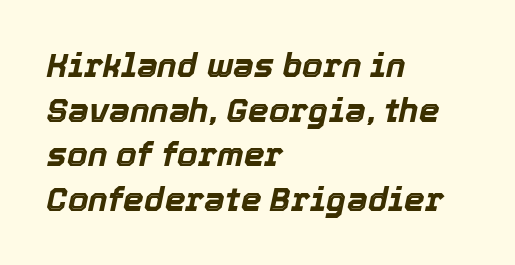
{"italic": "yes", "lean": "right", "slant_degrees": 12, "bold": "yes", "weight": "bold", "width": "normal", "x_height": "medium", "monospaced": "no", "underline": "no", "align": "left", "line_spacing": "normal", "line_spacing_ratio": 1.35, "letter_spacing": "normal", "letter_spacing_em": 0.0, "glyph_px": 33}
